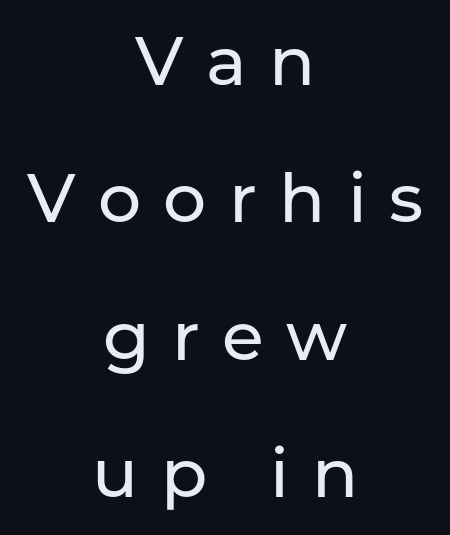
Q: Is the text italic (slanted)? A: No, it is upright.
Q: Is the typeface a serif or a sans-serif typeface? A: Sans-serif.
Q: Is the text underlined? A: No.
Q: How is the paragraph aligned? A: Centered.
Q: Is the spacing between letters normal or unusually wide? A: Unusually wide.
Q: Is the spacing between lines tight, normal or loose? A: Loose.
Q: Width (condensed, normal, or wide)? A: Normal.
Q: Stroke contrast? A: Low.
Q: x-height? A: Medium.
Q: Monospaced? A: No.
